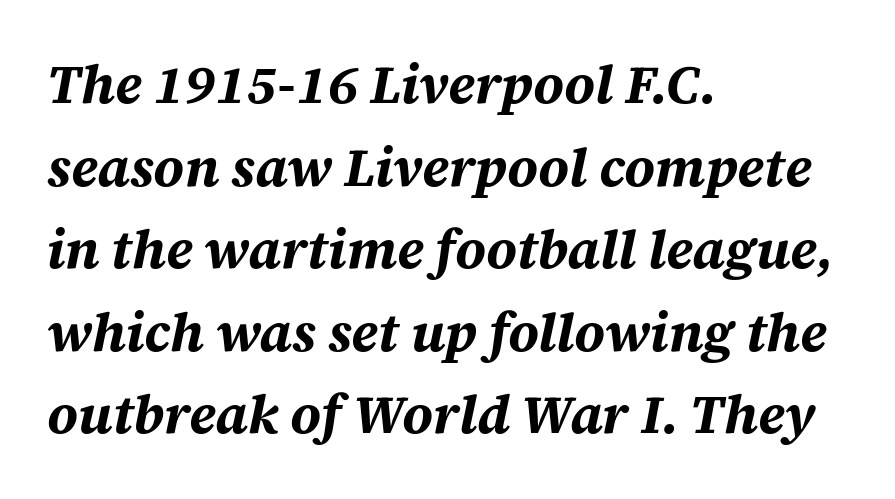
The image shows 54 px bold type, italic (leaning right); set left-aligned, normal line spacing (1.53x), normal letter spacing, not underlined; medium stroke contrast and a large x-height.
